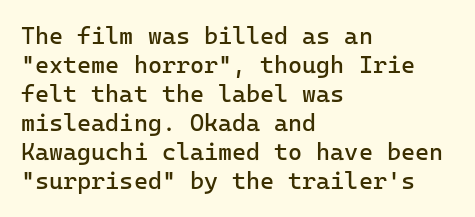
Q: Is the text bold? A: No.
Q: Is the text italic (slanted)? A: No, it is upright.
Q: Is the text underlined? A: No.
Q: How is the paragraph aligned? A: Left-aligned.
Q: Is the spacing between letters normal or unusually wide? A: Normal.
